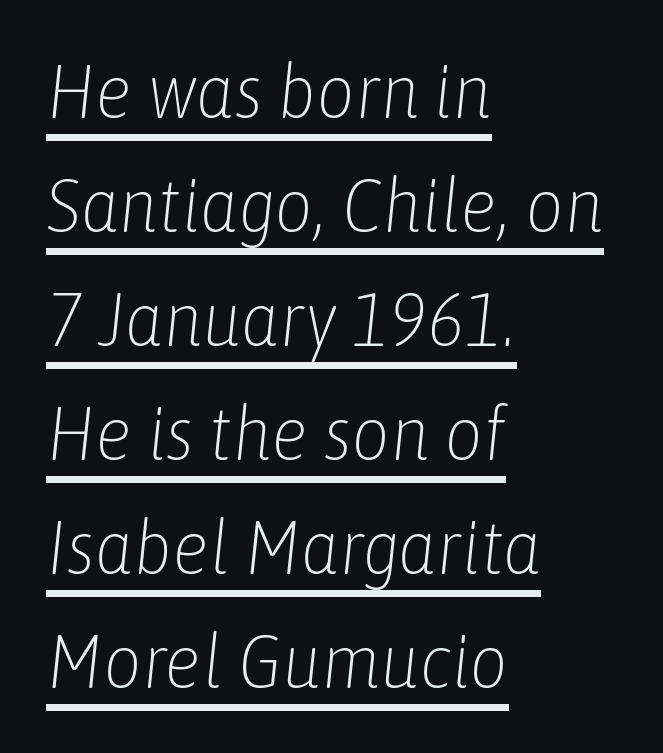
The image shows 75 px light, condensed type, italic (leaning right); set left-aligned, normal line spacing (1.52x), normal letter spacing, underlined; low stroke contrast and a medium x-height.
